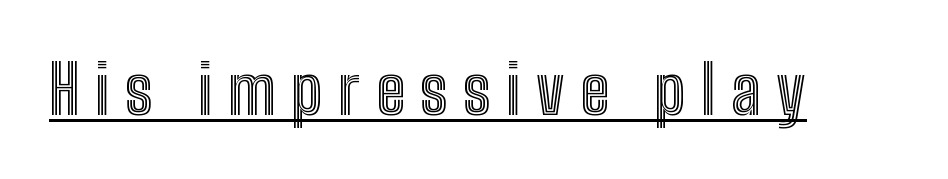
Q: Is the text italic (slanted)? A: No, it is upright.
Q: Is the text underlined? A: Yes.
Q: Is the spacing between letters normal or unusually wide? A: Unusually wide.
Q: Width (condensed, normal, or wide)? A: Condensed.
Q: x-height? A: Medium.
Q: Monospaced? A: No.
